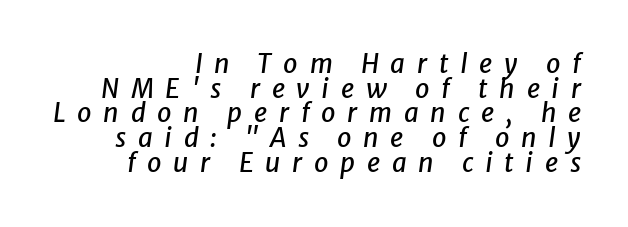
Q: Is the text italic (slanted)? A: Yes, it leans right by about 8 degrees.
Q: Is the text underlined? A: No.
Q: How is the paragraph aligned? A: Right-aligned.
Q: Is the spacing between letters normal or unusually wide? A: Unusually wide.
Q: Is the spacing between lines tight, normal or loose? A: Tight.
